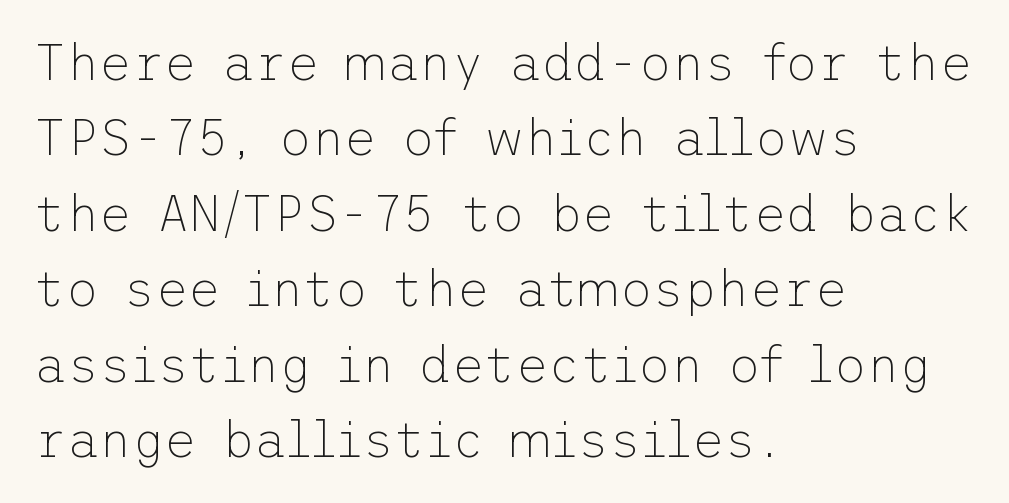
{"serif": "no", "italic": "no", "bold": "no", "weight": "thin", "width": "normal", "stroke_contrast": "low", "x_height": "medium", "underline": "no", "align": "left", "line_spacing": "normal", "line_spacing_ratio": 1.51, "letter_spacing": "normal", "letter_spacing_em": 0.0, "glyph_px": 50}
